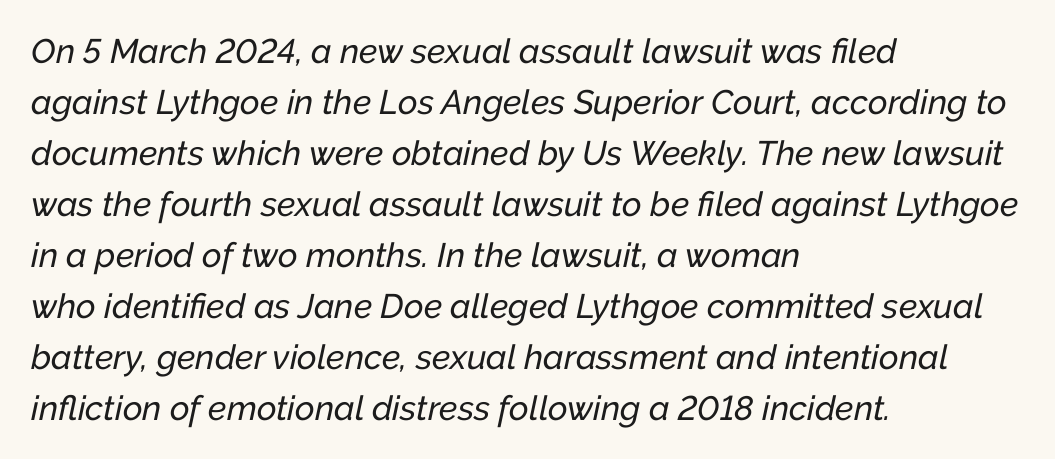
{"italic": "yes", "lean": "right", "slant_degrees": 12, "width": "normal", "stroke_contrast": "low", "x_height": "medium", "monospaced": "no", "underline": "no", "align": "left", "line_spacing": "normal", "line_spacing_ratio": 1.5, "letter_spacing": "normal", "letter_spacing_em": 0.0, "glyph_px": 34}
